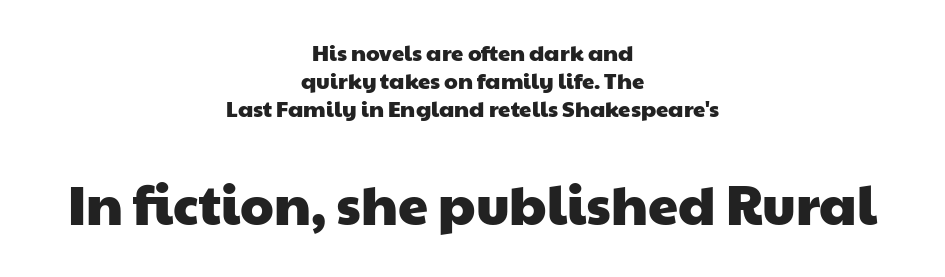
{"serif": "no", "width": "wide", "stroke_contrast": "low", "x_height": "medium", "monospaced": "no", "underline": "no", "align": "center", "line_spacing": "normal", "line_spacing_ratio": 1.28, "letter_spacing": "normal", "letter_spacing_em": 0.0, "larger_block": "second", "size_ratio": 2.45, "glyph_px": 54}
